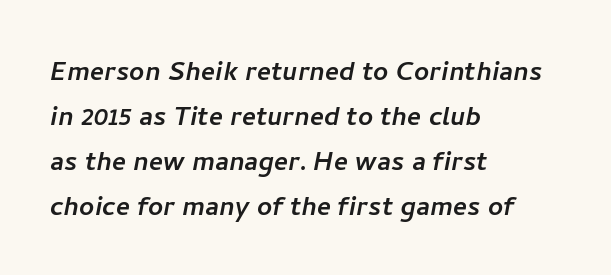
Q: Is the typeface a serif or a sans-serif typeface? A: Sans-serif.
Q: Is the text underlined? A: No.
Q: How is the paragraph aligned? A: Left-aligned.
Q: Is the spacing between letters normal or unusually wide? A: Normal.
Q: Is the spacing between lines tight, normal or loose? A: Normal.
Q: Width (condensed, normal, or wide)? A: Normal.
Q: Stroke contrast? A: Low.
Q: x-height? A: Medium.
Q: Monospaced? A: No.
